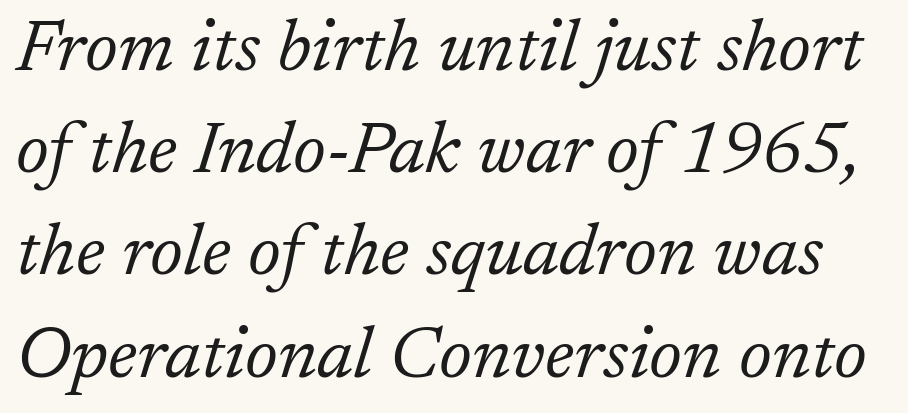
{"serif": "yes", "italic": "yes", "lean": "right", "slant_degrees": 17, "bold": "no", "weight": "light", "width": "normal", "stroke_contrast": "low", "x_height": "medium", "monospaced": "no", "underline": "no", "line_spacing": "normal", "line_spacing_ratio": 1.4, "letter_spacing": "normal", "letter_spacing_em": 0.0, "glyph_px": 73}
